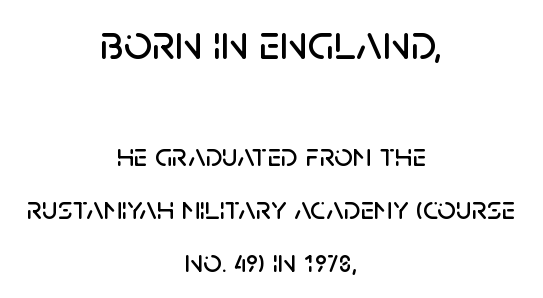
The image shows 50 px sans-serif type, upright; set centered, normal line spacing (1.6x), normal letter spacing, not underlined; the first (top) block is 1.52x larger; low stroke contrast and a large x-height.
